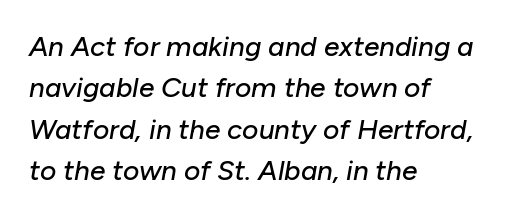
The image shows 28 px text type, italic (leaning right); set left-aligned, normal line spacing (1.48x), normal letter spacing, not underlined; low stroke contrast and a medium x-height.
